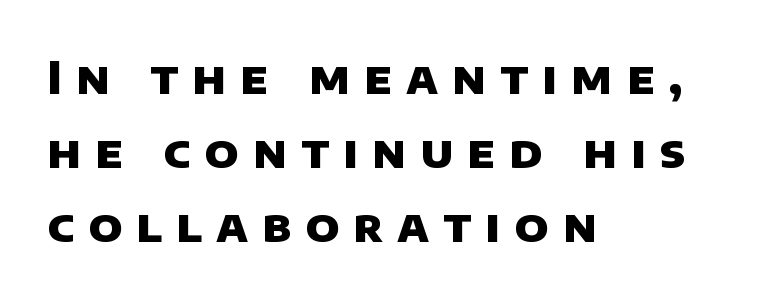
The image shows 45 px heavy sans-serif type; set left-aligned, normal line spacing (1.64x), unusually wide letter spacing (+0.31 em), not underlined; low stroke contrast and a large x-height.
